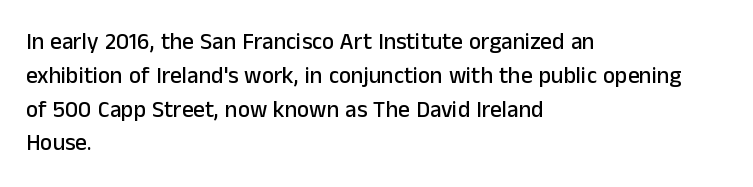
Left-aligned paragraph, ragged on the right. Compared with typical body copy, the letter spacing here is the same. A roman cut, with each character standing at attention. Baseline-to-baseline distance is the conventional proportion of letter height. The string is rendered with underlining switched off.
